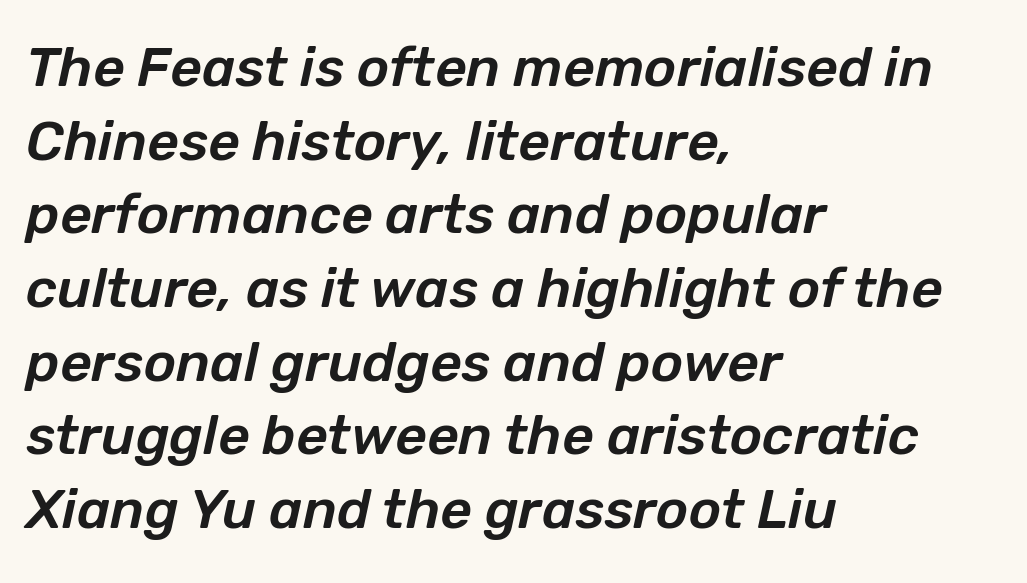
The image shows 55 px text type, italic (leaning right); set left-aligned, normal line spacing (1.34x), normal letter spacing, not underlined; low stroke contrast and a medium x-height.
